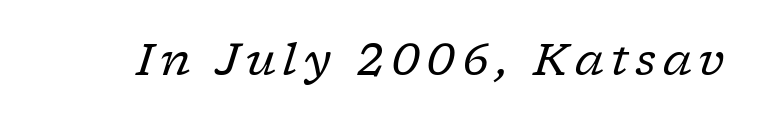
Honestly, there is no underline to notice here at all. You could not count columns in this text — the font is proportionally spaced. Weight: in the light-to-regular range. Looking at the ascenders, they clearly lean. Small tapered or slab feet sit at the stroke ends, so this counts as serif.
